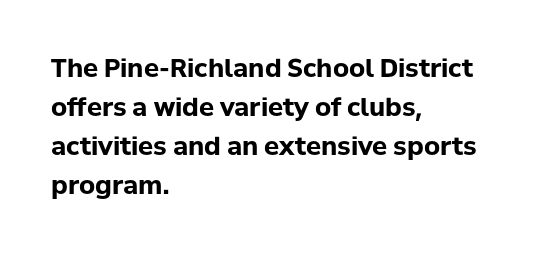
Vertical strokes here are truly vertical. In terms of letterspacing, this is plain default setting. This block has exactly the height ordinary leading produces. Pretty heavy lettering here — definitely bold.
